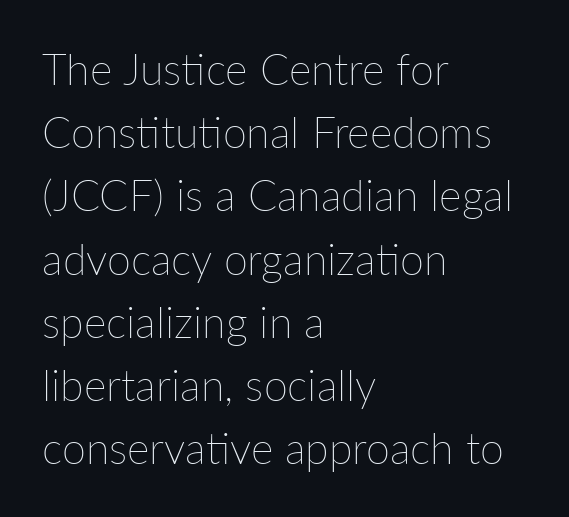
The image shows 43 px thin type, upright; set left-aligned, normal line spacing (1.47x), normal letter spacing, not underlined; low stroke contrast and a medium x-height.
